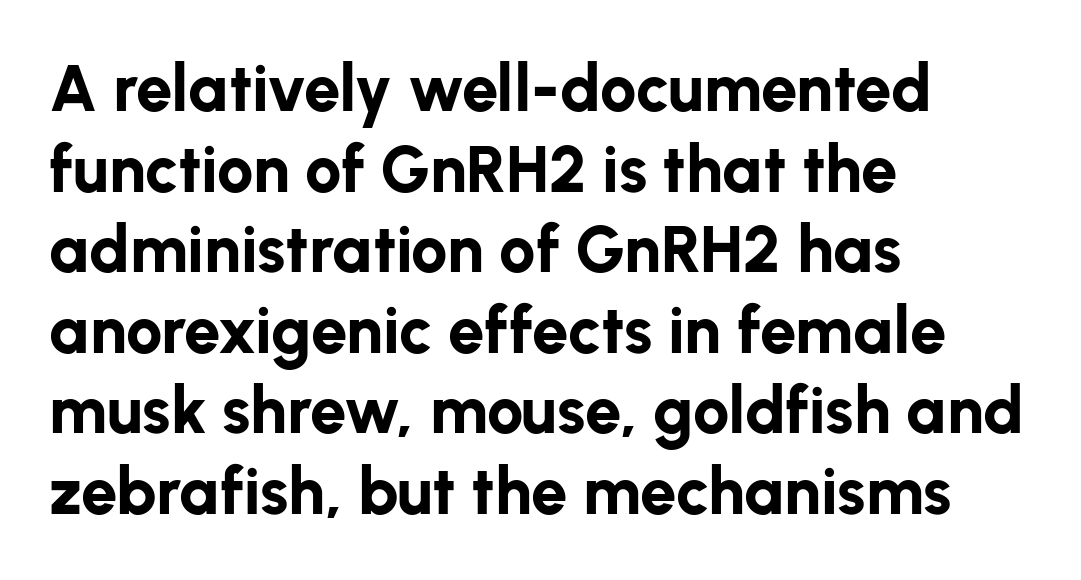
Q: Is the text bold? A: Yes.
Q: Is the text italic (slanted)? A: No, it is upright.
Q: Is the typeface a serif or a sans-serif typeface? A: Sans-serif.
Q: Is the text underlined? A: No.
Q: How is the paragraph aligned? A: Left-aligned.
Q: Is the spacing between letters normal or unusually wide? A: Normal.
Q: Width (condensed, normal, or wide)? A: Normal.
Q: Stroke contrast? A: Low.
Q: x-height? A: Medium.
Q: Monospaced? A: No.
